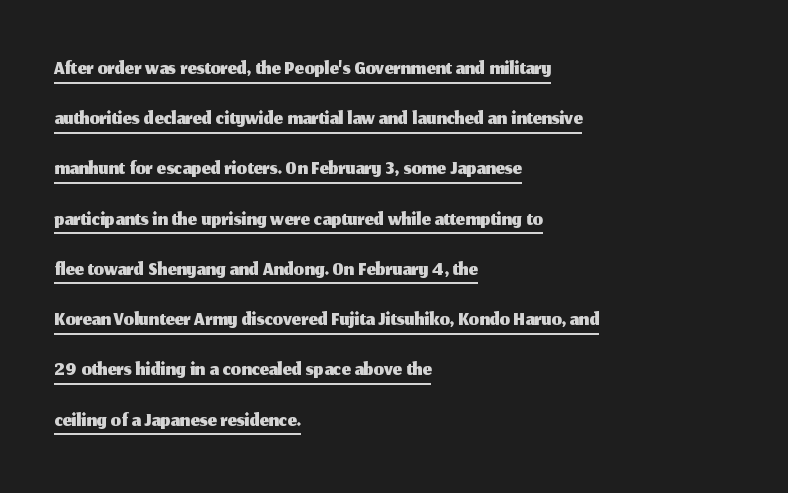
The image shows 32 px sans-serif type, upright; set left-aligned, normal line spacing (1.57x), normal letter spacing, underlined; medium stroke contrast and a medium x-height.
